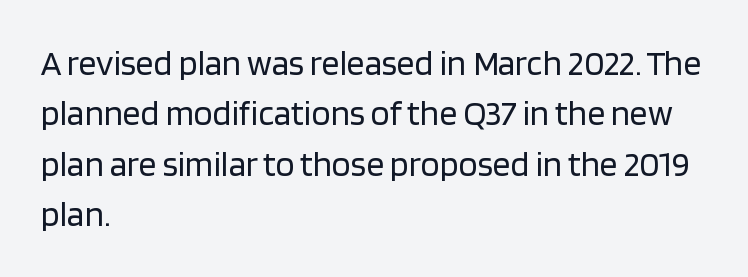
Q: Is the text bold? A: No.
Q: Is the text italic (slanted)? A: No, it is upright.
Q: Is the typeface a serif or a sans-serif typeface? A: Sans-serif.
Q: Is the text underlined? A: No.
Q: How is the paragraph aligned? A: Left-aligned.
Q: Is the spacing between letters normal or unusually wide? A: Normal.
Q: Is the spacing between lines tight, normal or loose? A: Normal.
Q: Width (condensed, normal, or wide)? A: Normal.
Q: Stroke contrast? A: Low.
Q: x-height? A: Large.
Q: Monospaced? A: No.
